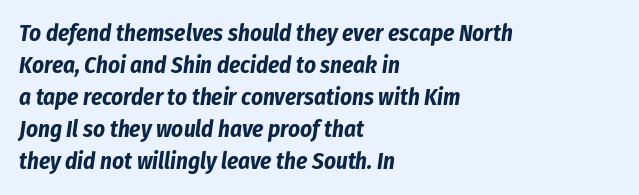
{"italic": "yes", "lean": "right", "slant_degrees": 8, "bold": "yes", "underline": "no", "align": "left", "line_spacing": "normal", "line_spacing_ratio": 1.39, "letter_spacing": "normal", "letter_spacing_em": 0.0, "glyph_px": 23}
